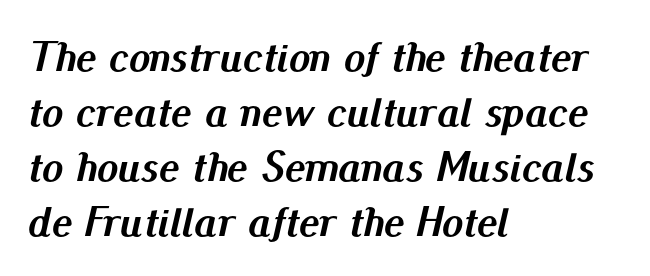
The image shows 43 px semibold type, italic (leaning right); set left-aligned, normal line spacing (1.28x), normal letter spacing, not underlined; medium stroke contrast and a small x-height.
